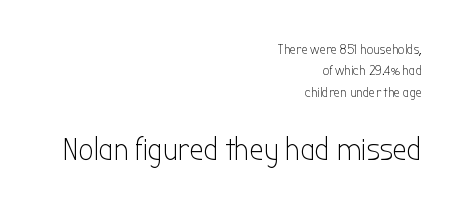
The image shows 32 px light, condensed sans-serif type, upright; set right-aligned, normal line spacing (1.53x), normal letter spacing, not underlined; the second (bottom) block is 2.29x larger; low stroke contrast and a medium x-height.
